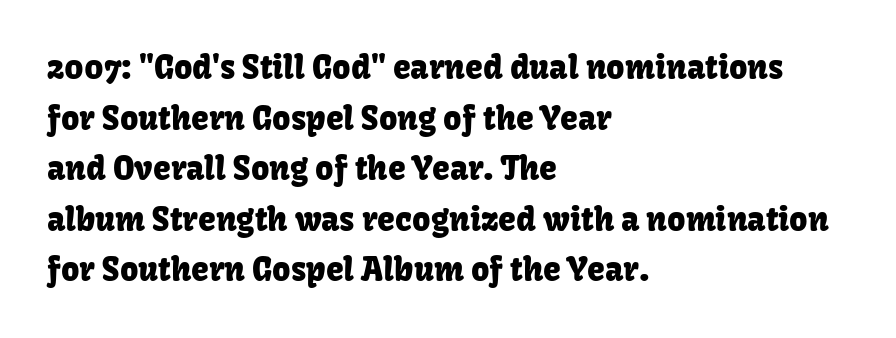
It's the straight-up-and-down kind of type. This sample uses a sans-serif face. Each letter keeps its own natural width here, so spacing adapts to shape. Layout note: lines flush left. The tracking reads as untouched default to a designer's eye. Is there much room between lines? A standard amount, neither cramped nor airy.
